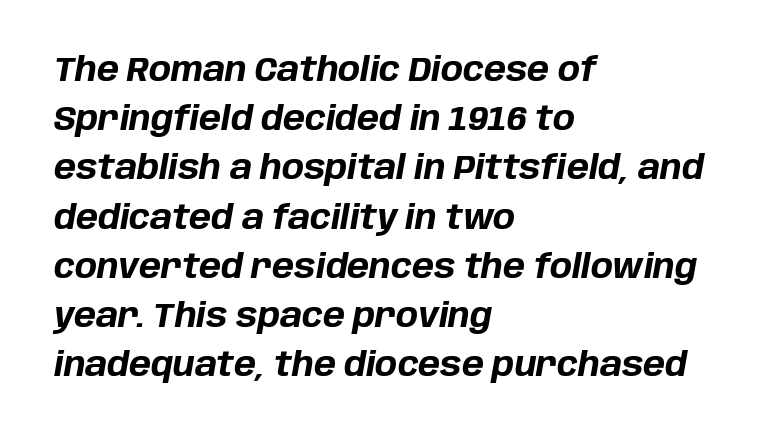
Thick stems and heavy bowls — unmistakably bold. One glance says typical: line gaps are just what's usual. Nothing unusual about the tracking: characters are spaced as the font intends. A clean baseline with only descenders dipping below it. Note the varied advance widths — an 'i' is clearly narrower than an 'm'.
